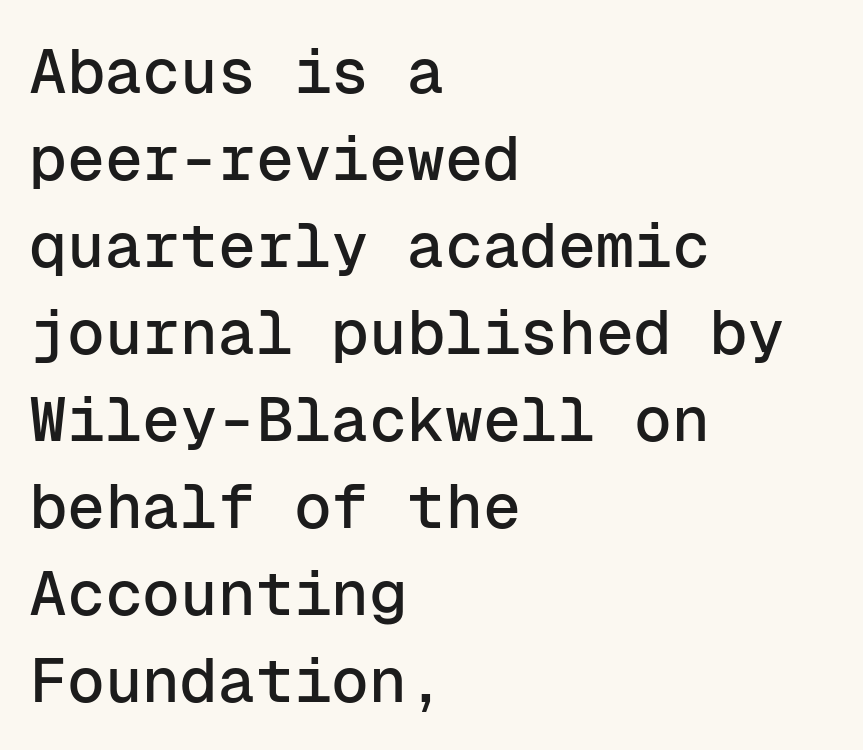
{"serif": "no", "italic": "no", "width": "normal", "stroke_contrast": "low", "x_height": "medium", "monospaced": "yes", "underline": "no", "align": "left", "line_spacing": "normal", "line_spacing_ratio": 1.38, "letter_spacing": "normal", "letter_spacing_em": 0.0, "glyph_px": 63}
